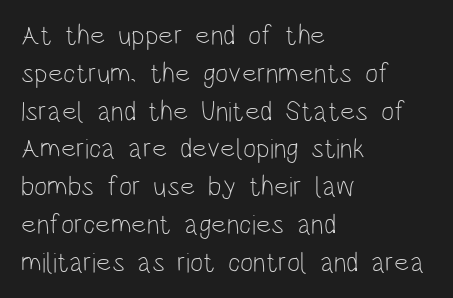
The image shows 28 px light, condensed sans-serif type, upright; set left-aligned, normal line spacing (1.35x), normal letter spacing, not underlined; low stroke contrast and a large x-height.
